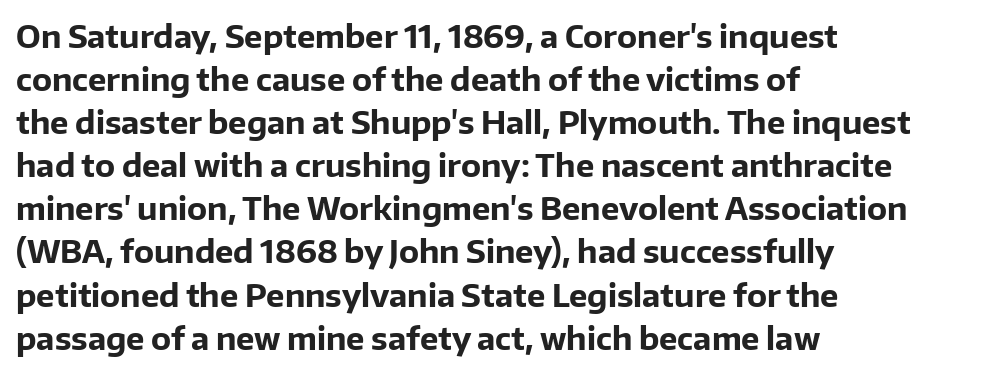
The image shows 31 px bold sans-serif type, upright; set left-aligned, normal line spacing (1.39x), normal letter spacing, not underlined; low stroke contrast and a medium x-height.
